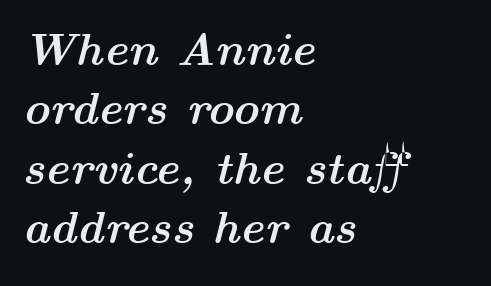
Q: Is the text bold? A: Yes.
Q: Is the text italic (slanted)? A: Yes, it leans right by about 14 degrees.
Q: Is the text underlined? A: No.
Q: How is the paragraph aligned? A: Left-aligned.
Q: Is the spacing between letters normal or unusually wide? A: Normal.
Q: Is the spacing between lines tight, normal or loose? A: Normal.
Q: Width (condensed, normal, or wide)? A: Wide.
Q: Stroke contrast? A: Medium.
Q: x-height? A: Medium.
Q: Monospaced? A: No.
